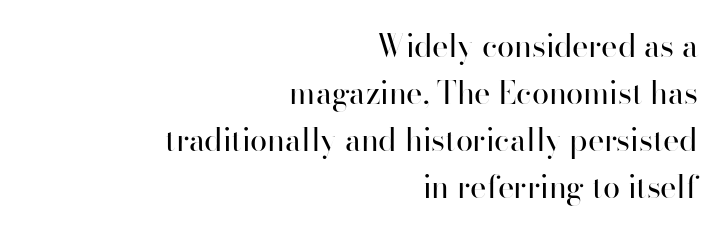
{"serif": "no", "italic": "no", "bold": "no", "weight": "regular", "width": "normal", "stroke_contrast": "high", "x_height": "small", "monospaced": "no", "underline": "no", "align": "right", "line_spacing": "normal", "line_spacing_ratio": 1.52, "letter_spacing": "normal", "letter_spacing_em": 0.0, "glyph_px": 31}
